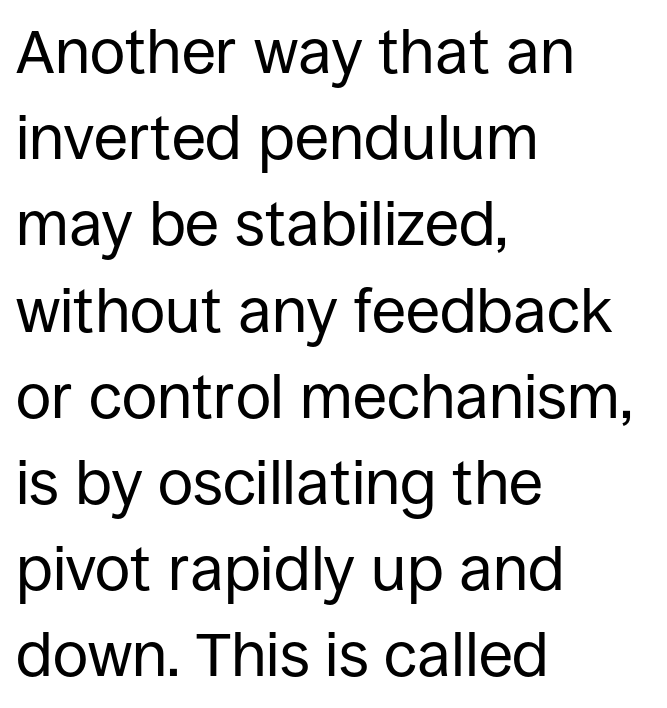
The designer went with a sans here, leaving each stem footless. The face used here is rendered with its standard letterfit. Evenly set lines give the paragraph a standard silhouette. The baseline area is clear. The face looks like a standard text weight, possibly lighter.
